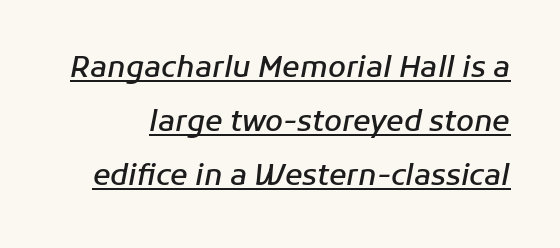
Q: Is the text bold? A: Semi-bold.
Q: Is the text italic (slanted)? A: Yes, it leans right by about 11 degrees.
Q: Is the text underlined? A: Yes.
Q: Is the spacing between letters normal or unusually wide? A: Normal.
Q: Width (condensed, normal, or wide)? A: Normal.
Q: Stroke contrast? A: Low.
Q: x-height? A: Medium.
Q: Monospaced? A: No.
